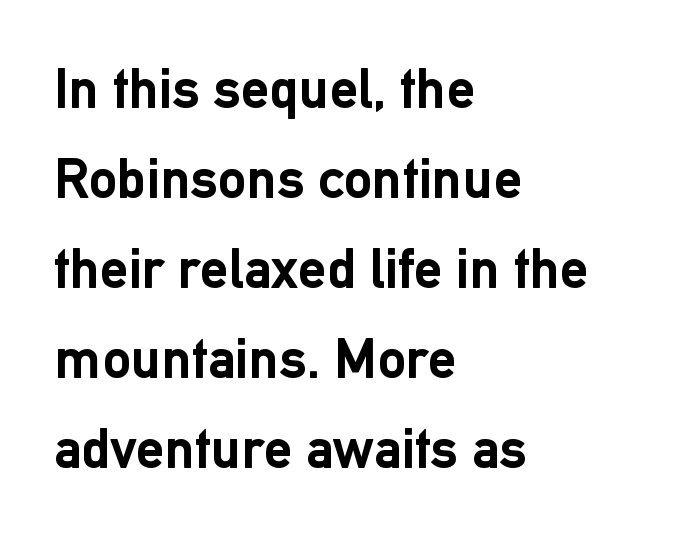
{"serif": "no", "italic": "no", "bold": "yes", "weight": "semibold", "width": "normal", "stroke_contrast": "low", "x_height": "medium", "monospaced": "no", "underline": "no", "align": "left", "line_spacing": "normal", "line_spacing_ratio": 1.58, "letter_spacing": "normal", "letter_spacing_em": 0.0, "glyph_px": 57}
